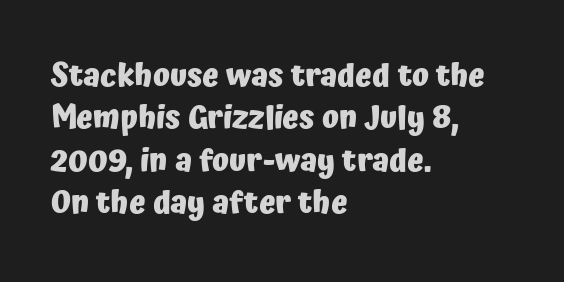
{"serif": "no", "italic": "no", "bold": "yes", "weight": "heavy", "width": "normal", "stroke_contrast": "low", "x_height": "medium", "monospaced": "no", "underline": "no", "align": "left", "line_spacing": "normal", "line_spacing_ratio": 1.37, "letter_spacing": "normal", "letter_spacing_em": 0.0, "glyph_px": 31}
